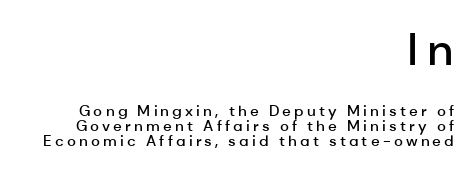
The image shows 45 px semibold sans-serif type, upright; set right-aligned, tight line spacing (1.0x), unusually wide letter spacing (+0.21 em), not underlined; the first (top) block is 3.0x larger; low stroke contrast and a medium x-height.
